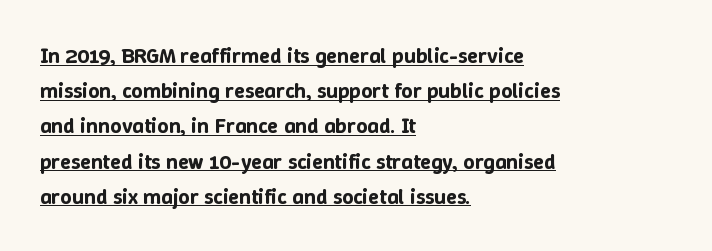
This sample uses plain, unmodified letter spacing. The lettering holds an erect, upright posture throughout. The words here are underlined. Casual observation: everything's shoved over to the left. The space between consecutive lines is moderate.
